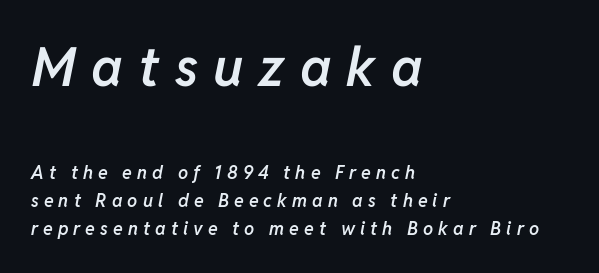
{"italic": "yes", "lean": "right", "slant_degrees": 11, "bold": "semi", "weight": "semibold", "width": "normal", "stroke_contrast": "low", "x_height": "medium", "monospaced": "no", "underline": "no", "align": "left", "line_spacing": "normal", "line_spacing_ratio": 1.58, "letter_spacing": "wide", "letter_spacing_em": 0.28, "larger_block": "first", "size_ratio": 3.0, "glyph_px": 54}
